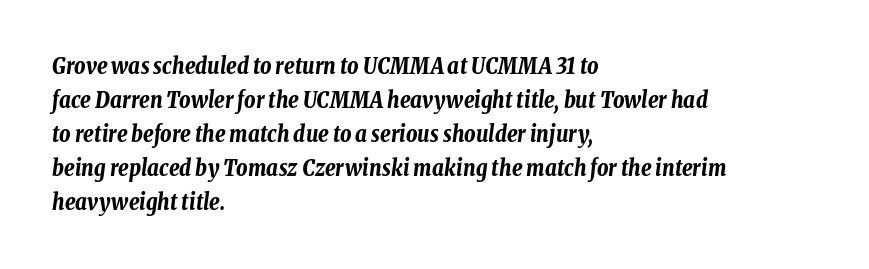
Strokes here are thick enough to call this a true bold. Letters rest on an invisible, unmarked baseline. Look at the tracking — it's just the regular setting, nothing added. Typeset ragged right — the left edge is the straight one.
